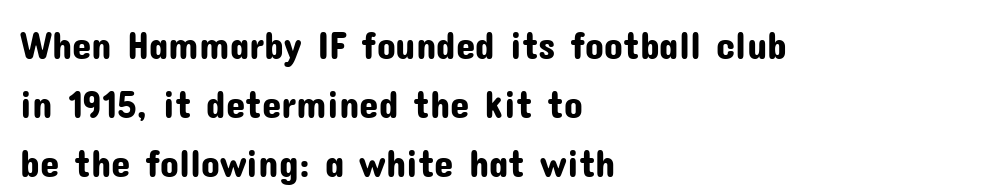
The image shows 39 px sans-serif type, upright; set left-aligned, normal line spacing (1.51x), normal letter spacing, not underlined; low stroke contrast and a medium x-height.
